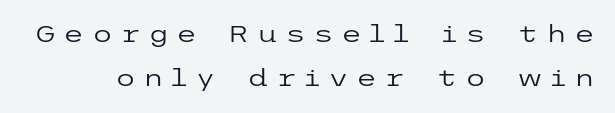
Q: Is the text bold? A: No.
Q: Is the text italic (slanted)? A: No, it is upright.
Q: Is the text underlined? A: No.
Q: Is the spacing between letters normal or unusually wide? A: Unusually wide.
